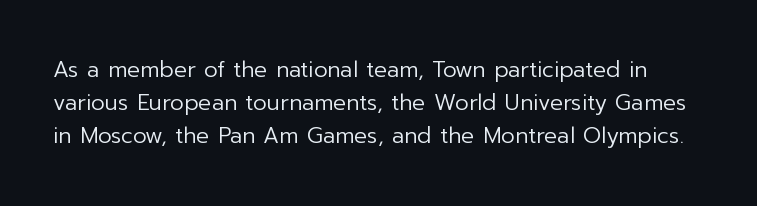
Q: Is the text bold? A: No.
Q: Is the text italic (slanted)? A: No, it is upright.
Q: Is the text underlined? A: No.
Q: Is the spacing between letters normal or unusually wide? A: Normal.
Q: Is the spacing between lines tight, normal or loose? A: Normal.
